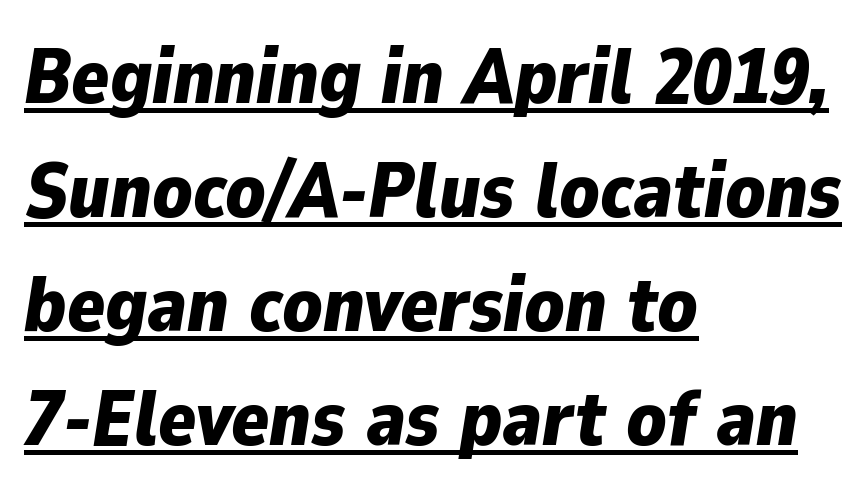
The image shows 78 px bold type, italic (leaning right); set left-aligned, normal line spacing (1.46x), normal letter spacing, underlined; low stroke contrast and a medium x-height.
